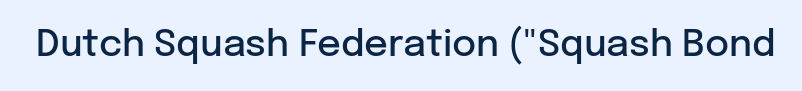
{"serif": "no", "italic": "no", "bold": "semi", "weight": "semibold", "width": "normal", "stroke_contrast": "low", "x_height": "medium", "monospaced": "no", "underline": "no", "letter_spacing": "normal", "letter_spacing_em": 0.0, "glyph_px": 37}
